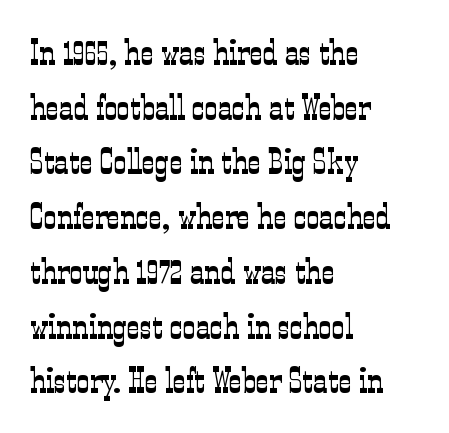
The ragged edge is on the right, which tells us the setting is flush left. Each letter keeps its own natural width here, so spacing adapts to shape. This sample uses plain, unmodified letter spacing. Words float on clear page, feet unadorned.
